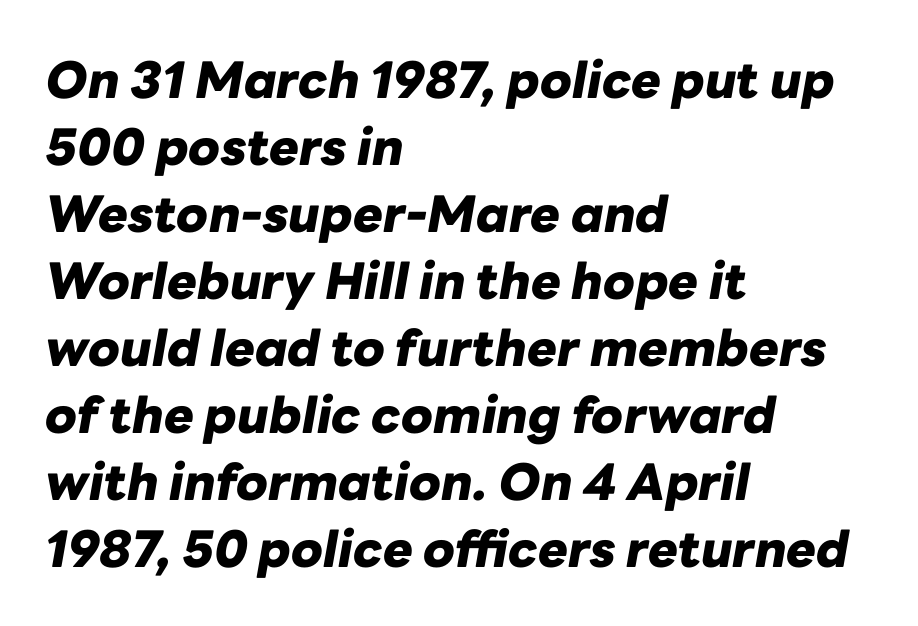
Teacher's note: observe the even left margin — that is flush-left alignment. Weight: bold. Is the letter spacing exaggerated? No — it looks like the ordinary default. The lettering tilts uniformly, giving the passage an italic look.
